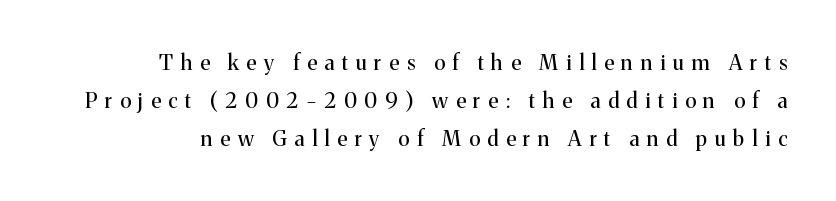
Q: Is the text bold? A: No.
Q: Is the text italic (slanted)? A: No, it is upright.
Q: Is the text underlined? A: No.
Q: Is the spacing between letters normal or unusually wide? A: Unusually wide.
